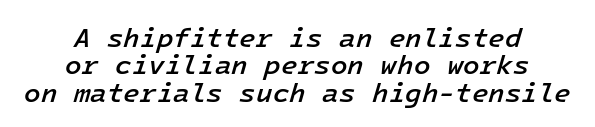
{"italic": "yes", "lean": "right", "slant_degrees": 16, "bold": "semi", "underline": "no", "align": "center", "line_spacing": "tight", "line_spacing_ratio": 1.01, "letter_spacing": "normal", "letter_spacing_em": 0.0, "glyph_px": 27}
